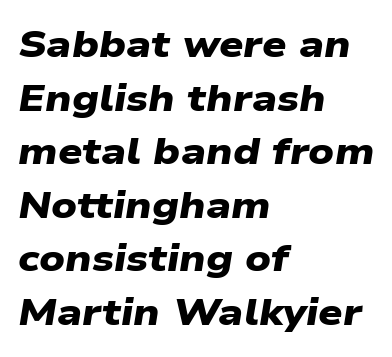
I'd call this a sans setting — the letters go barefoot. The leading is moderate, giving the passage an even texture. The rendering uses natural spacing where letterforms have individual widths. Any mark beneath the type? The region is blank.
